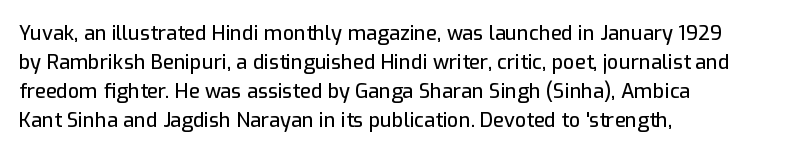
Rows of type keep a routine distance in the vertical direction. Is the block centered? No — it sits flush against the left margin. No italicization has been applied; the sample stays upright. Letters rest on an invisible, unmarked baseline.
